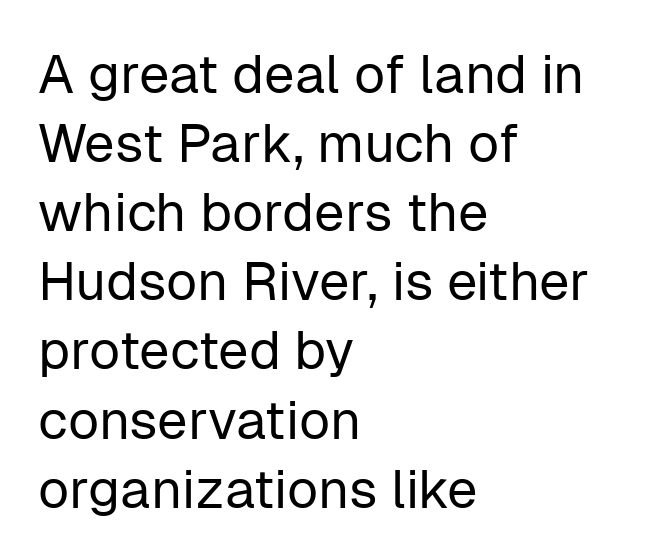
{"serif": "no", "italic": "no", "bold": "no", "weight": "regular", "width": "normal", "stroke_contrast": "low", "x_height": "medium", "monospaced": "no", "underline": "no", "align": "left", "line_spacing": "normal", "line_spacing_ratio": 1.28, "letter_spacing": "normal", "letter_spacing_em": 0.0, "glyph_px": 54}
